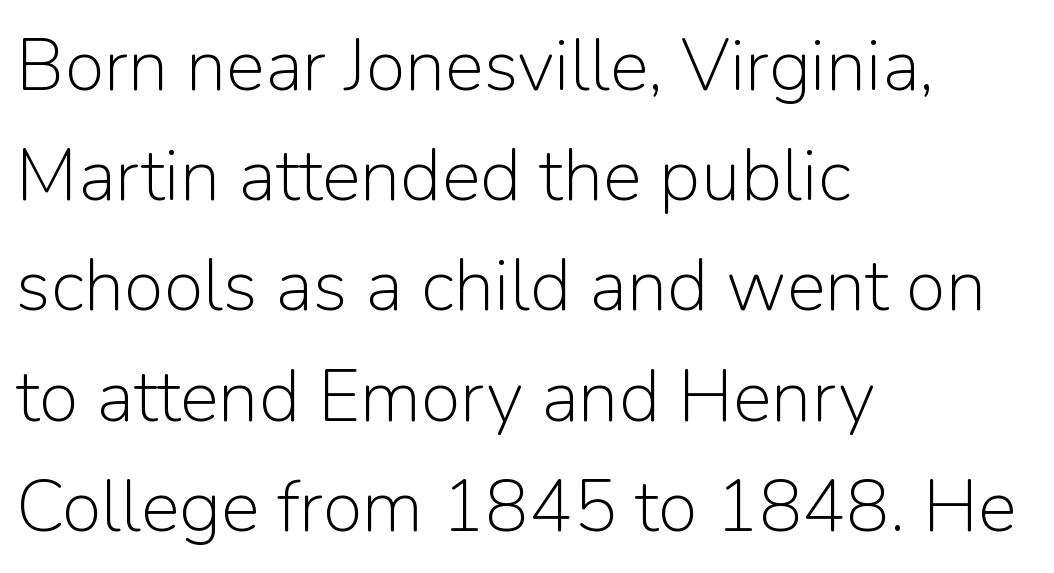
Look at the tracking — it's just the regular setting, nothing added. Does the type have serifs? No, each stem ends abruptly. Is the block centered? No — it sits flush against the left margin. Summary of vertical rhythm: regular, with standard interline spacing. Descender tails drop into unmarked territory. The weight tops out at a normal text grade.
